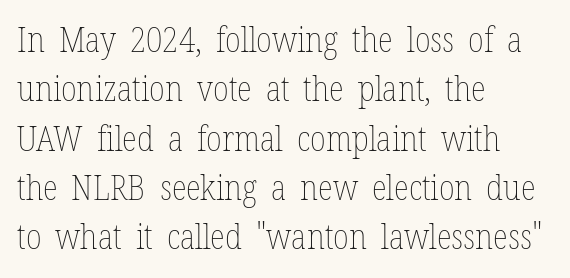
Q: Is the text bold? A: No.
Q: Is the text italic (slanted)? A: No, it is upright.
Q: Is the text underlined? A: No.
Q: How is the paragraph aligned? A: Left-aligned.
Q: Is the spacing between letters normal or unusually wide? A: Normal.
Q: Is the spacing between lines tight, normal or loose? A: Normal.
Q: Width (condensed, normal, or wide)? A: Condensed.
Q: Stroke contrast? A: Low.
Q: x-height? A: Medium.
Q: Monospaced? A: No.
